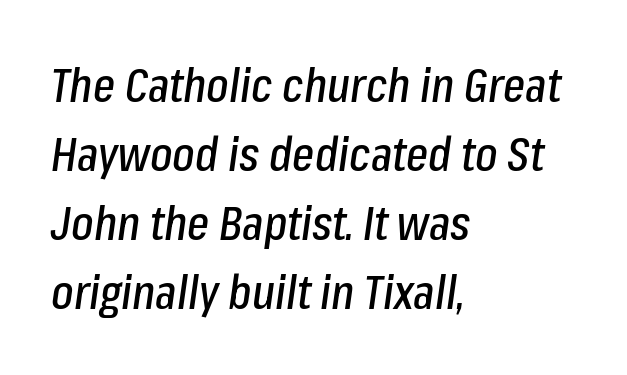
Q: Is the text italic (slanted)? A: Yes, it leans right by about 8 degrees.
Q: Is the text underlined? A: No.
Q: How is the paragraph aligned? A: Left-aligned.
Q: Is the spacing between letters normal or unusually wide? A: Normal.
Q: Is the spacing between lines tight, normal or loose? A: Normal.
Q: Width (condensed, normal, or wide)? A: Condensed.
Q: Stroke contrast? A: Low.
Q: x-height? A: Medium.
Q: Monospaced? A: No.
